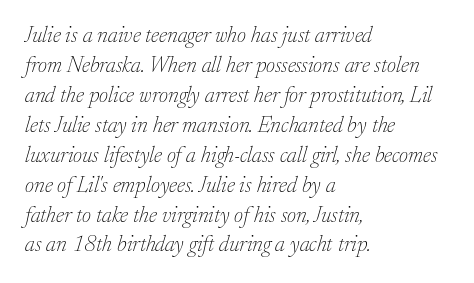
Q: Is the text bold? A: No.
Q: Is the text italic (slanted)? A: Yes, it leans right by about 17 degrees.
Q: Is the text underlined? A: No.
Q: How is the paragraph aligned? A: Left-aligned.
Q: Is the spacing between letters normal or unusually wide? A: Normal.
Q: Is the spacing between lines tight, normal or loose? A: Normal.
